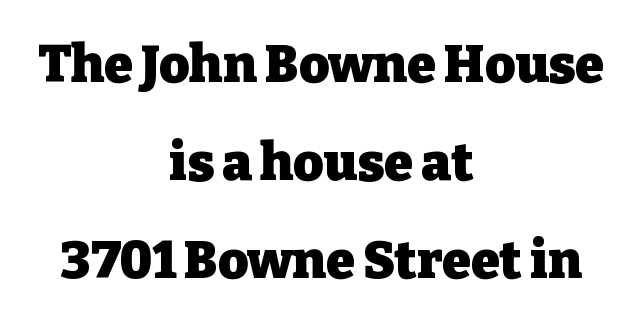
{"serif": "yes", "italic": "no", "bold": "yes", "weight": "heavy", "width": "normal", "stroke_contrast": "low", "x_height": "medium", "monospaced": "no", "underline": "no", "align": "center", "line_spacing_ratio": 1.88, "letter_spacing": "normal", "letter_spacing_em": 0.0, "glyph_px": 52}
